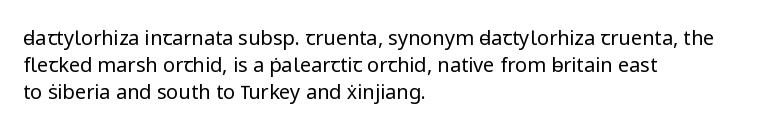
Q: Is the text bold? A: No.
Q: Is the text italic (slanted)? A: No, it is upright.
Q: Is the text underlined? A: No.
Q: How is the paragraph aligned? A: Left-aligned.
Q: Is the spacing between letters normal or unusually wide? A: Normal.
Q: Is the spacing between lines tight, normal or loose? A: Normal.
